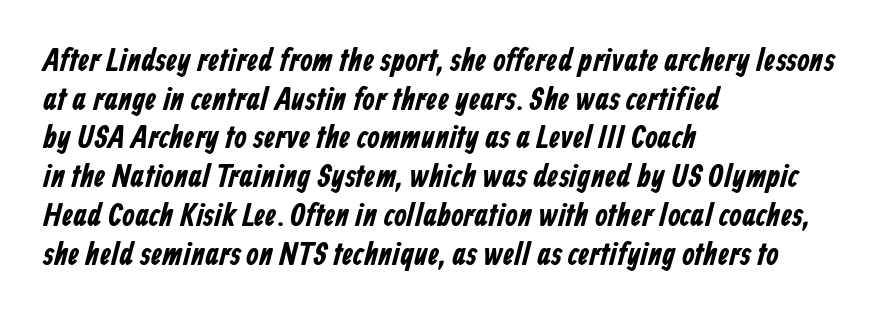
The image shows 32 px condensed sans-serif type; set left-aligned, line spacing 1.21x, normal letter spacing, not underlined; low stroke contrast and a medium x-height.
